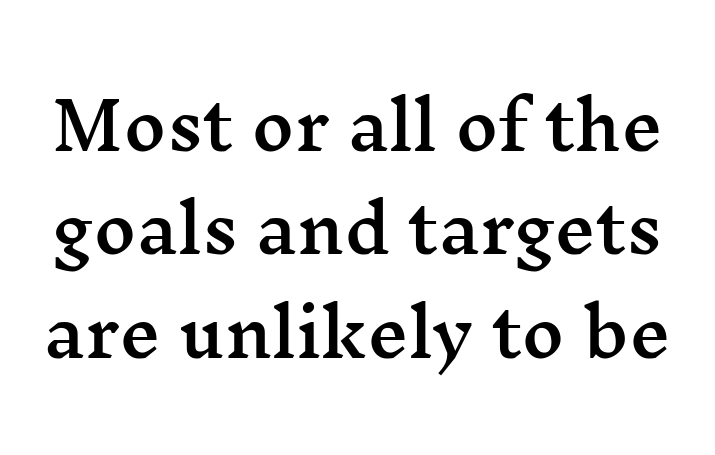
Q: Is the text italic (slanted)? A: No, it is upright.
Q: Is the typeface a serif or a sans-serif typeface? A: Serif.
Q: Is the text underlined? A: No.
Q: Is the spacing between letters normal or unusually wide? A: Normal.
Q: Is the spacing between lines tight, normal or loose? A: Normal.
Q: Width (condensed, normal, or wide)? A: Wide.
Q: Stroke contrast? A: Medium.
Q: x-height? A: Medium.
Q: Monospaced? A: No.
